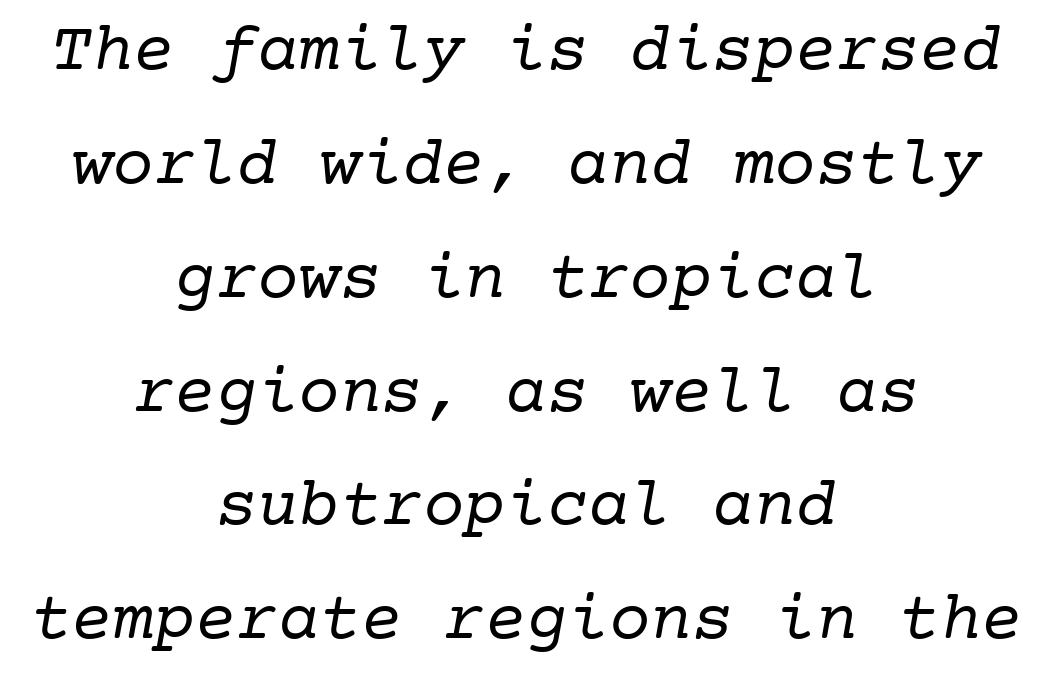
The image shows 69 px regular-weight serif type, monospaced; set centered, normal line spacing (1.65x), normal letter spacing, not underlined; low stroke contrast and a medium x-height.
